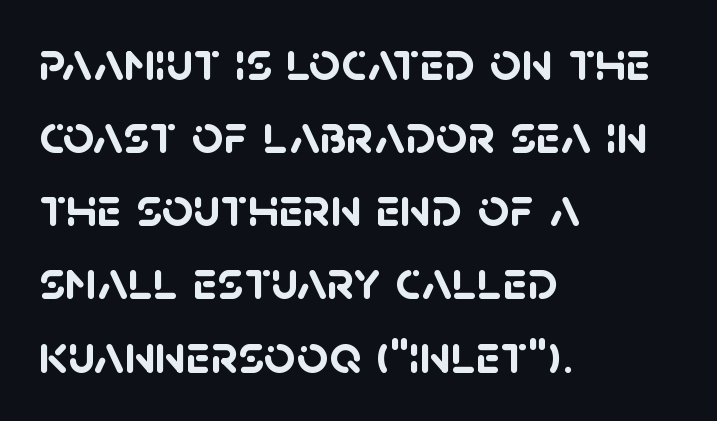
Q: Is the text bold? A: Yes.
Q: Is the typeface a serif or a sans-serif typeface? A: Sans-serif.
Q: Is the text underlined? A: No.
Q: How is the paragraph aligned? A: Left-aligned.
Q: Is the spacing between letters normal or unusually wide? A: Normal.
Q: Is the spacing between lines tight, normal or loose? A: Normal.
Q: Width (condensed, normal, or wide)? A: Normal.
Q: Stroke contrast? A: Low.
Q: x-height? A: Large.
Q: Monospaced? A: No.
